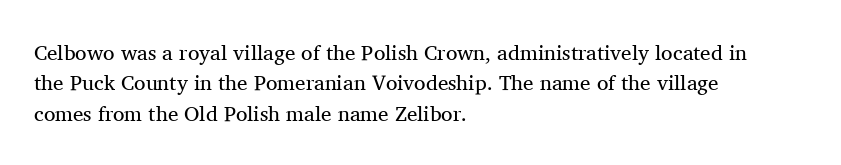
Letter spacing: default. Ink coverage per letter is moderate at most. The rag falls on the right side of this text block. Descenders are the only things crossing below the line. This block has exactly the height ordinary leading produces. This is the regular roman posture of the typeface.
